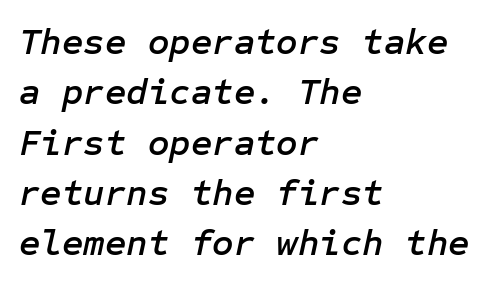
Spacing between characters is what you'd get straight out of the box. The typography opts for an oblique posture over an upright one. Vertical spacing — default. If you drew a ruler down the left edge, every line would touch it. The foot of each line stays bare and open.
